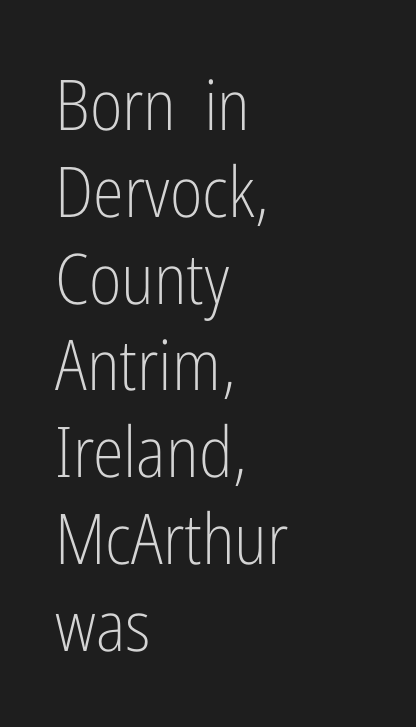
{"serif": "no", "italic": "no", "bold": "no", "weight": "light", "width": "condensed", "stroke_contrast": "low", "x_height": "medium", "monospaced": "no", "underline": "no", "align": "left", "line_spacing_ratio": 1.24, "letter_spacing": "normal", "letter_spacing_em": 0.0, "glyph_px": 70}
